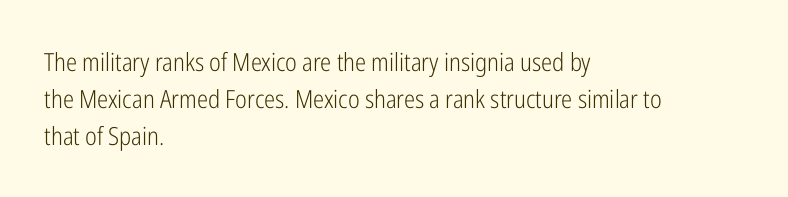
Q: Is the text bold? A: No.
Q: Is the text italic (slanted)? A: No, it is upright.
Q: Is the text underlined? A: No.
Q: How is the paragraph aligned? A: Left-aligned.
Q: Is the spacing between letters normal or unusually wide? A: Normal.
Q: Is the spacing between lines tight, normal or loose? A: Normal.
